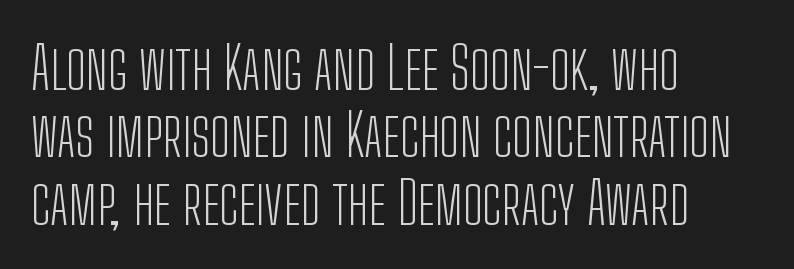
The image shows 59 px light, condensed sans-serif type, upright; set left-aligned, tight line spacing (1.14x), normal letter spacing, not underlined; low stroke contrast and a medium x-height.
